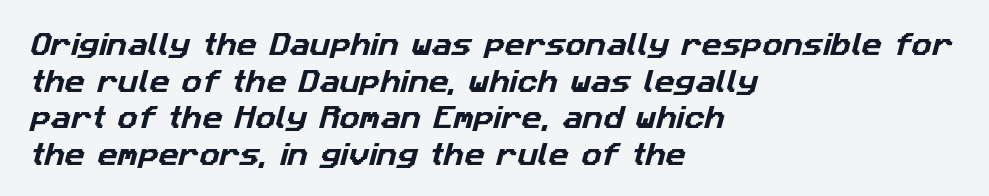
Notice how descenders clear the ascenders below comfortably — that's standard leading. Tracking here is standard; glyphs follow each other at the usual distance. The space directly below the letters is spotless. All the whitespace from short lines collects on the right.
